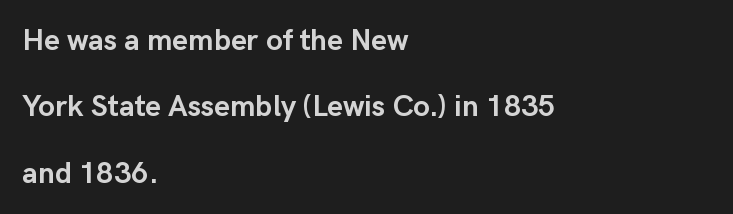
Style check: upright. Bold? Absolutely — the strokes are thick and heavy. Do the characters align in a grid? No, the font is proportional. Serifs: no, the terminals of the letterforms are clean. No word sits above an underline. The ragged edge is on the right, which tells us the setting is flush left.
